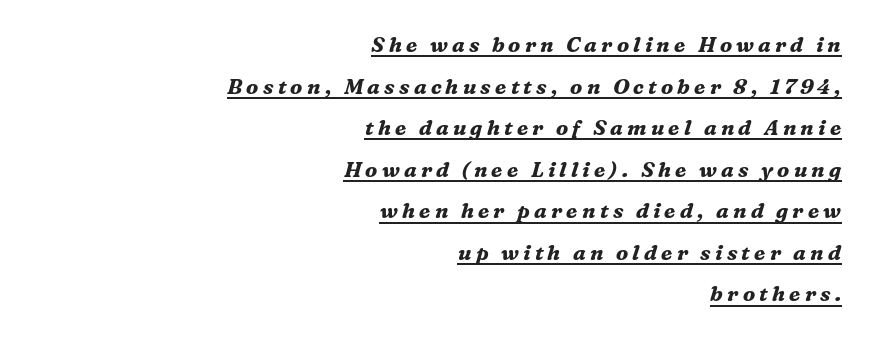
{"italic": "yes", "lean": "right", "slant_degrees": 16, "bold": "yes", "underline": "yes", "align": "right", "line_spacing": "loose", "line_spacing_ratio": 1.98, "letter_spacing": "wide", "letter_spacing_em": 0.2, "glyph_px": 21}
